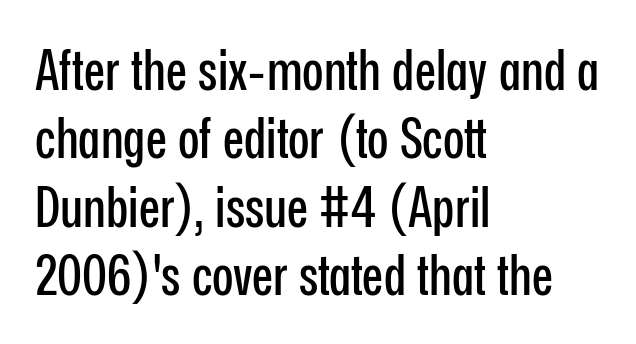
Clear beneath every line of the passage. The rendering uses natural spacing where letterforms have individual widths. There is no visible air inserted between adjacent glyphs. Note: no serifs on the glyphs. The text block is weighted toward the left margin, trailing off unevenly rightward. The specimen reads as upright at a glance.
